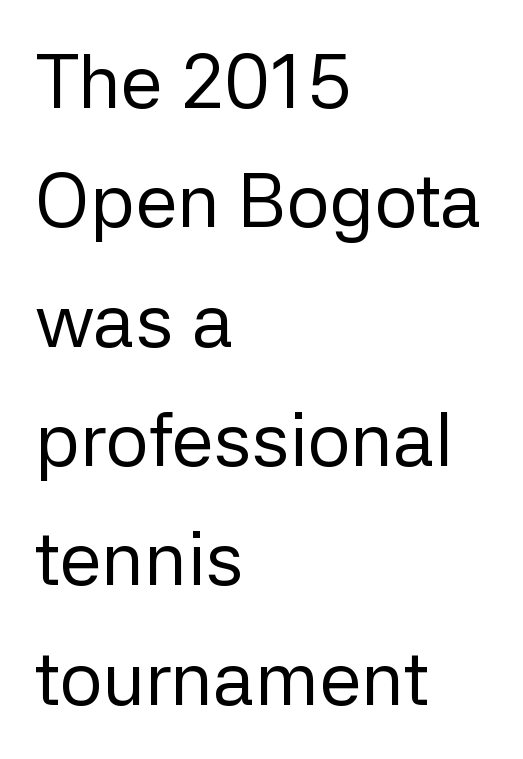
Leftover space on each line is placed entirely after the last word. The baseline area is clear. Compared with typical paragraphs, the rows here are spaced about the same. The line texture is even and compact thanks to regular tracking.
